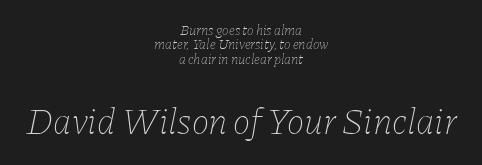
Q: Is the text bold? A: No.
Q: Is the text italic (slanted)? A: Yes, it leans right by about 11 degrees.
Q: Is the text underlined? A: No.
Q: How is the paragraph aligned? A: Centered.
Q: Is the spacing between letters normal or unusually wide? A: Normal.
Q: Is the spacing between lines tight, normal or loose? A: Tight.
Q: Which block of text is set in a larger size, the first (top) or the second (bottom)? A: The second (bottom) one.
Q: Width (condensed, normal, or wide)? A: Normal.
Q: Stroke contrast? A: Low.
Q: x-height? A: Medium.
Q: Monospaced? A: No.
